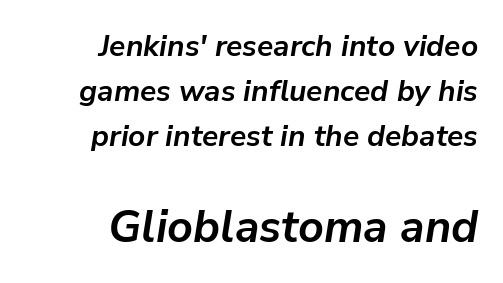
The image shows 45 px semibold type, italic (leaning right); set right-aligned, normal line spacing (1.5x), normal letter spacing, not underlined; the second (bottom) block is 1.5x larger; low stroke contrast and a medium x-height.
